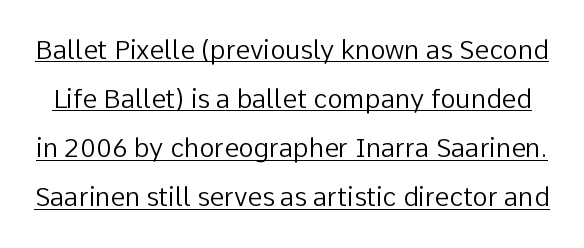
The image shows 26 px text type, upright; set line spacing 1.89x, normal letter spacing, underlined.
